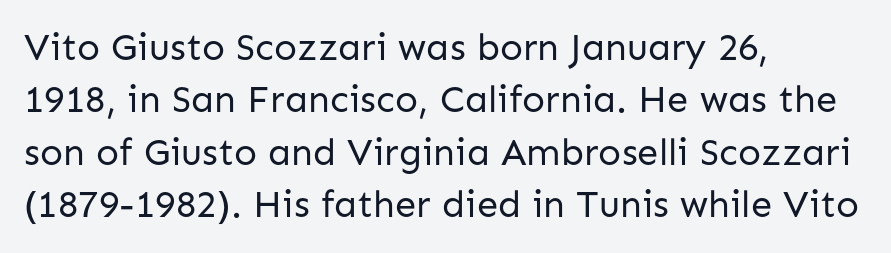
The image shows 38 px regular-weight sans-serif type, upright; set left-aligned, normal line spacing (1.38x), normal letter spacing, not underlined; low stroke contrast and a medium x-height.
